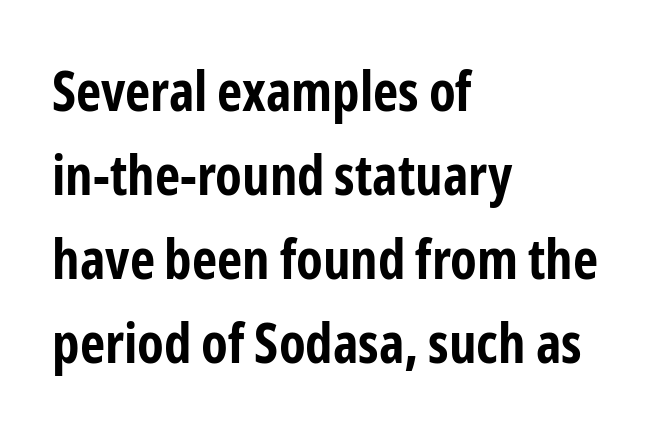
Vertically, the passage feels balanced, rows spaced as you'd expect. Each glyph is drawn with heavy, bold strokes. These lines are rendered in a variable-pitch font. The passage is arranged the way most books set body copy — flush left. The gaps between neighbouring characters are ordinary and unremarkable.
